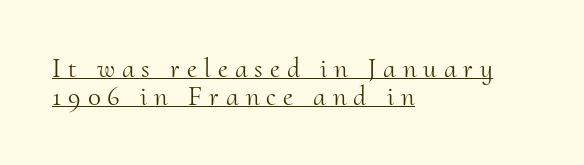
The image shows 27 px text type, upright; set left-aligned, tight line spacing (1.02x), unusually wide letter spacing (+0.26 em), underlined.
